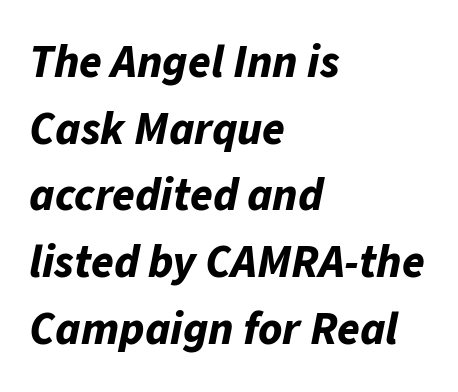
The image shows 46 px bold type, italic (leaning right); set left-aligned, normal line spacing (1.45x), normal letter spacing, not underlined; low stroke contrast and a medium x-height.
